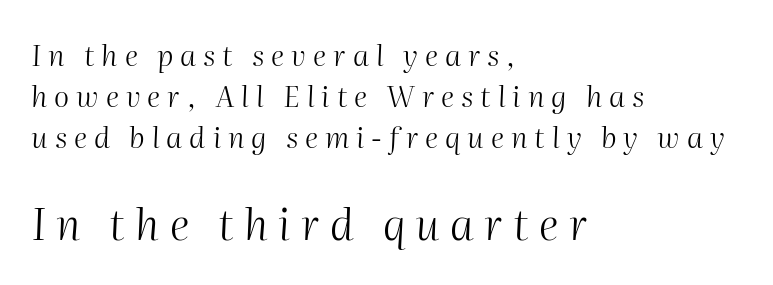
{"italic": "yes", "lean": "right", "slant_degrees": 2, "bold": "no", "weight": "light", "width": "normal", "stroke_contrast": "medium", "x_height": "medium", "monospaced": "no", "underline": "no", "align": "left", "line_spacing": "normal", "line_spacing_ratio": 1.42, "letter_spacing": "wide", "letter_spacing_em": 0.24, "larger_block": "second", "size_ratio": 1.48, "glyph_px": 43}
